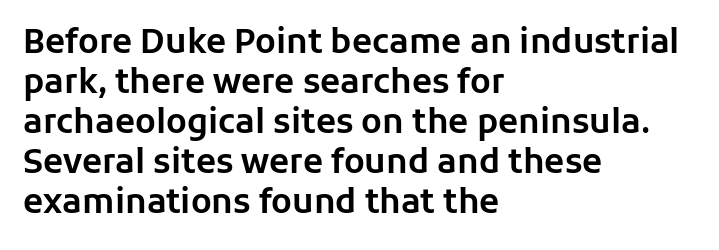
Q: Is the text italic (slanted)? A: No, it is upright.
Q: Is the typeface a serif or a sans-serif typeface? A: Sans-serif.
Q: Is the text underlined? A: No.
Q: How is the paragraph aligned? A: Left-aligned.
Q: Is the spacing between letters normal or unusually wide? A: Normal.
Q: Width (condensed, normal, or wide)? A: Normal.
Q: Stroke contrast? A: Low.
Q: x-height? A: Medium.
Q: Monospaced? A: No.
